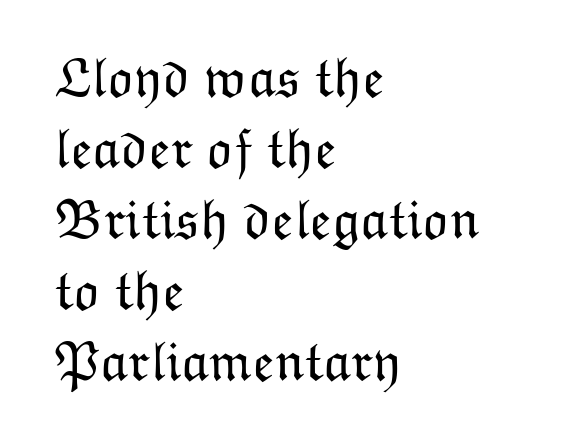
Q: Is the text bold? A: No.
Q: Is the text italic (slanted)? A: No, it is upright.
Q: Is the text underlined? A: No.
Q: How is the paragraph aligned? A: Left-aligned.
Q: Is the spacing between letters normal or unusually wide? A: Normal.
Q: Is the spacing between lines tight, normal or loose? A: Normal.
Q: Width (condensed, normal, or wide)? A: Normal.
Q: Stroke contrast? A: Low.
Q: x-height? A: Medium.
Q: Monospaced? A: No.
